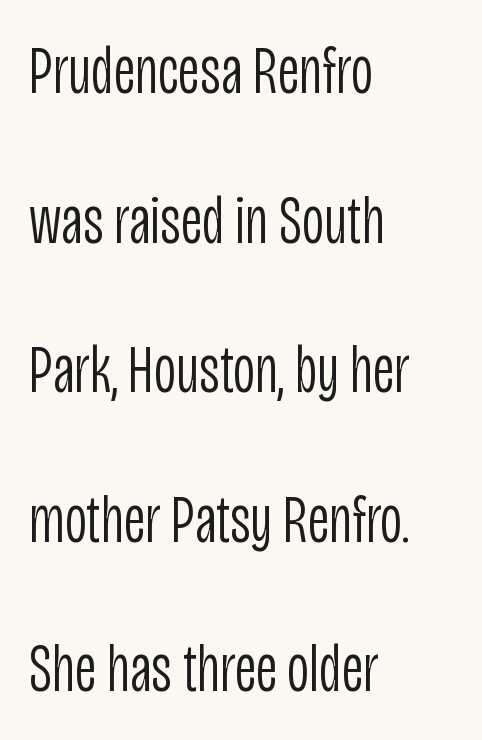
{"serif": "no", "italic": "no", "bold": "no", "weight": "light", "width": "condensed", "stroke_contrast": "low", "x_height": "large", "monospaced": "no", "underline": "no", "align": "left", "line_spacing": "loose", "line_spacing_ratio": 2.2, "letter_spacing": "normal", "letter_spacing_em": 0.0, "glyph_px": 68}
